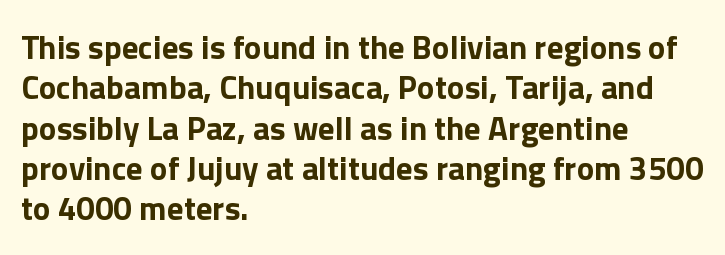
Q: Is the text bold? A: Yes.
Q: Is the text italic (slanted)? A: No, it is upright.
Q: Is the typeface a serif or a sans-serif typeface? A: Sans-serif.
Q: Is the text underlined? A: No.
Q: How is the paragraph aligned? A: Left-aligned.
Q: Is the spacing between letters normal or unusually wide? A: Normal.
Q: Width (condensed, normal, or wide)? A: Normal.
Q: Stroke contrast? A: Low.
Q: x-height? A: Medium.
Q: Monospaced? A: No.
